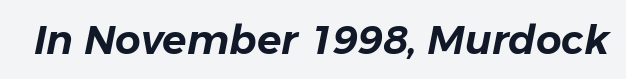
{"italic": "yes", "lean": "right", "slant_degrees": 11, "width": "normal", "stroke_contrast": "low", "x_height": "medium", "monospaced": "no", "underline": "no", "letter_spacing": "normal", "letter_spacing_em": 0.0, "glyph_px": 40}
